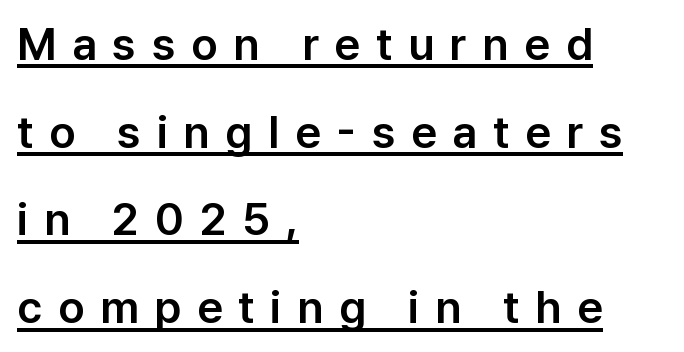
Is the letter spacing exaggerated? Yes — the characters are pushed far apart. Compared with a centered layout, this one pins lines to the left instead. A typographer would call this underscored text. Observe the absence of serifs on each vertical stroke in this sample. Every stem runs plumb, perpendicular to the baseline. Proportional: the letters do not fall into vertical columns.
